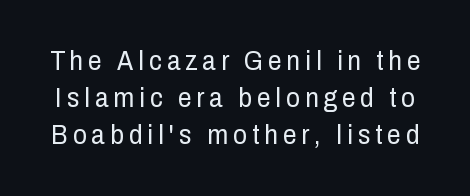
The image shows 27 px text type, upright; set normal line spacing (1.37x), not underlined.
